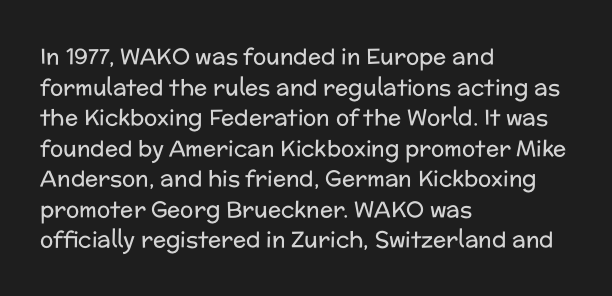
Here the glyphs are tracked normally, forming tight word shapes. This sample keeps an unexceptional amount of space between lines. Every character sits straight up, as roman type does. Each stroke keeps to a modest, everyday thickness or less. This rendering uses left alignment, leaving the right contour irregular. Descenders are the only things crossing below the line.
